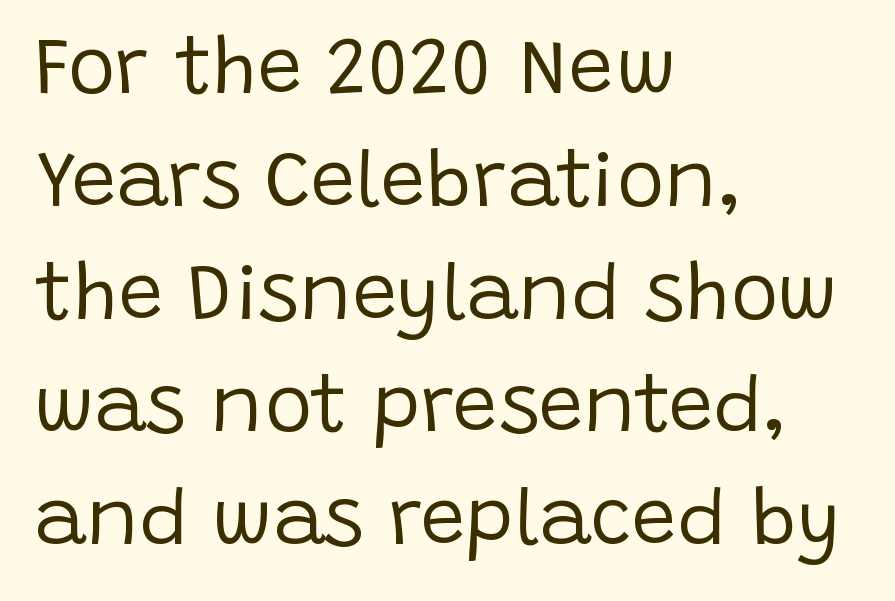
Q: Is the text bold? A: No.
Q: Is the text italic (slanted)? A: No, it is upright.
Q: Is the typeface a serif or a sans-serif typeface? A: Sans-serif.
Q: Is the text underlined? A: No.
Q: How is the paragraph aligned? A: Left-aligned.
Q: Is the spacing between letters normal or unusually wide? A: Normal.
Q: Is the spacing between lines tight, normal or loose? A: Normal.
Q: Width (condensed, normal, or wide)? A: Normal.
Q: Stroke contrast? A: Low.
Q: x-height? A: Large.
Q: Monospaced? A: No.
